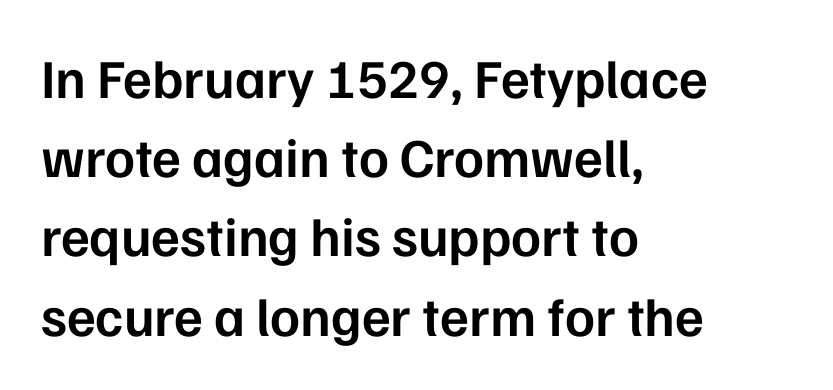
Lines of text with bare space underneath. Baseline-to-baseline distance is the conventional proportion of letter height. Alignment: flush left. A typesetter would label this face a sans. Do the characters align in a grid? No, the font is proportional. The horizontal fit of the characters is conventional and even.
